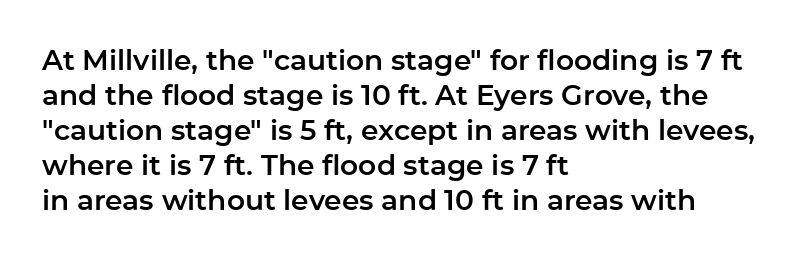
{"serif": "no", "italic": "no", "width": "normal", "stroke_contrast": "low", "x_height": "medium", "monospaced": "no", "underline": "no", "align": "left", "line_spacing": "normal", "line_spacing_ratio": 1.25, "letter_spacing": "normal", "letter_spacing_em": 0.0, "glyph_px": 28}
